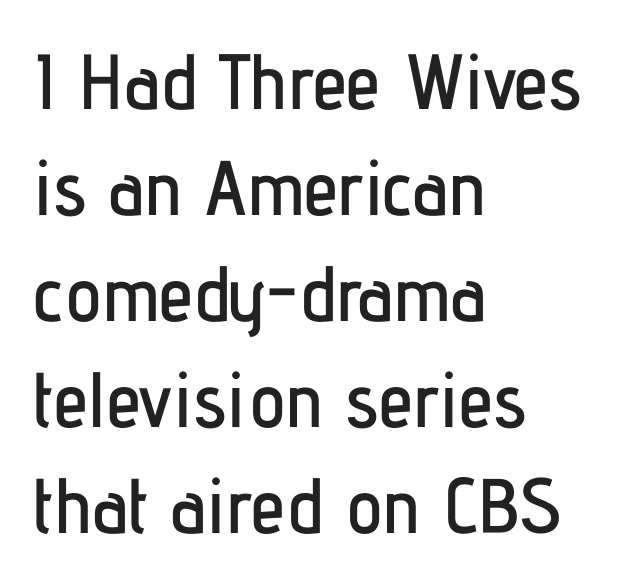
Successive baselines arrive at the customary interval. Upright lettering throughout. Left-aligned paragraph, ragged on the right. Clear beneath every line of the passage.
